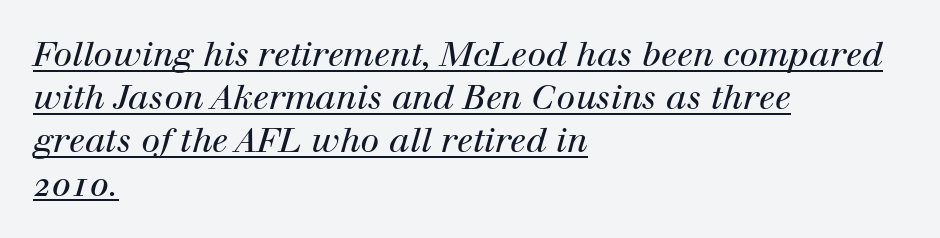
The passage shown is typed in a proportional face where columns would drift. Letter spacing: default. This sample carries an underscore along the baseline area. Unlike a clean sans, this face finishes its strokes with serifs.
